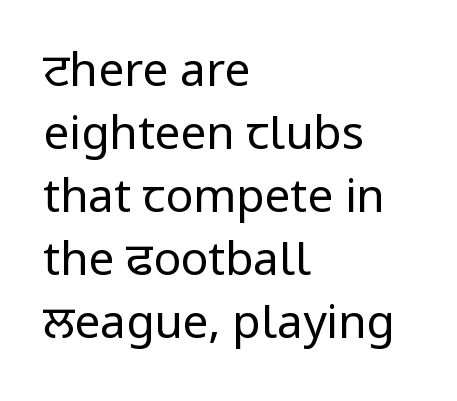
The image shows 46 px regular-weight sans-serif type, upright; set left-aligned, normal line spacing (1.37x), normal letter spacing, not underlined; low stroke contrast and a medium x-height.
